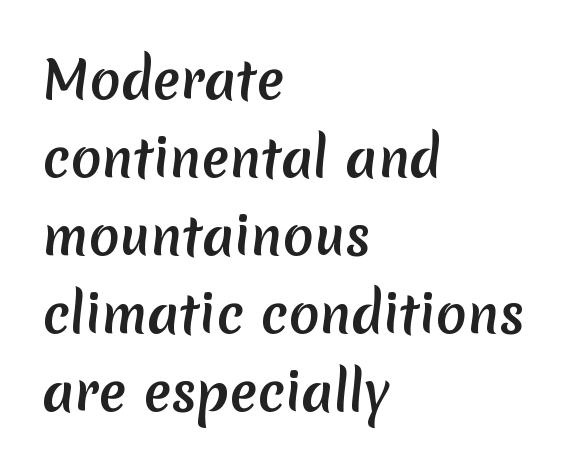
The image shows 51 px semibold sans-serif type; set left-aligned, normal line spacing (1.53x), normal letter spacing, not underlined; low stroke contrast and a medium x-height.
